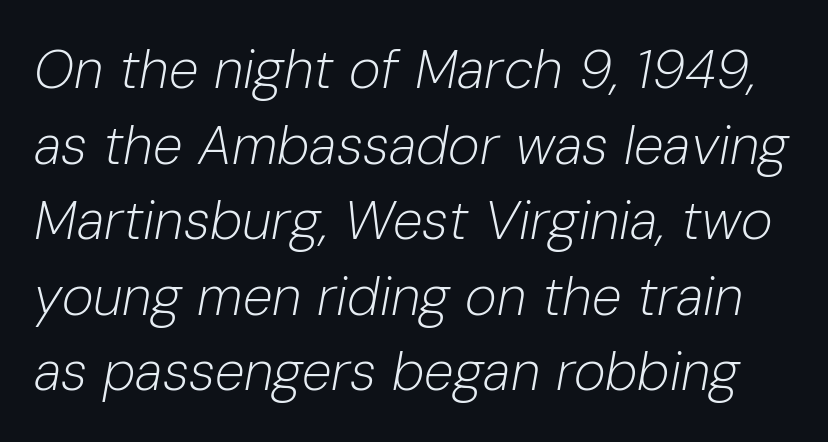
This block has exactly the height ordinary leading produces. Designer's note — italics engaged. Tracking here is standard; glyphs follow each other at the usual distance. Decoration check: the copy has no underline. Each letter keeps its own natural width here, so spacing adapts to shape. The weight would be labelled regular, book, light, or lighter still.
